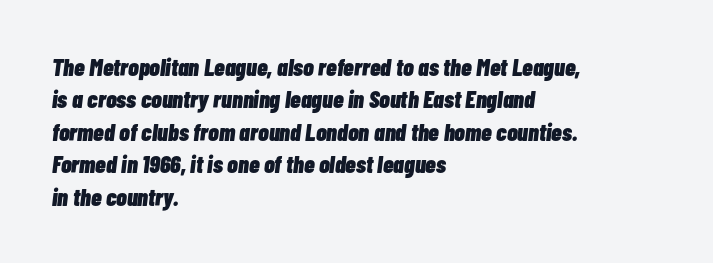
The image shows 24 px bold type, italic (leaning right); set left-aligned, normal line spacing (1.35x), normal letter spacing, not underlined.
